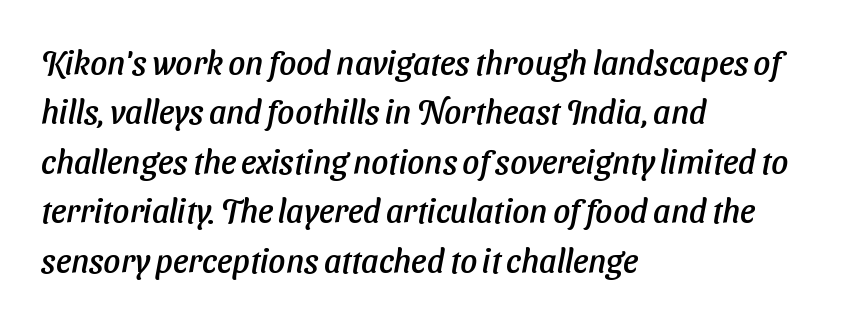
Q: Is the typeface a serif or a sans-serif typeface? A: Serif.
Q: Is the text underlined? A: No.
Q: How is the paragraph aligned? A: Left-aligned.
Q: Is the spacing between letters normal or unusually wide? A: Normal.
Q: Is the spacing between lines tight, normal or loose? A: Normal.
Q: Width (condensed, normal, or wide)? A: Normal.
Q: Stroke contrast? A: Low.
Q: x-height? A: Medium.
Q: Monospaced? A: No.
